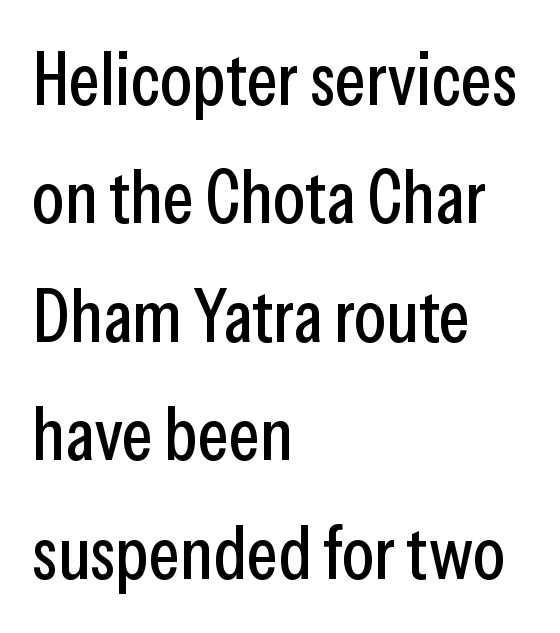
What's the leading like? Ordinary, nothing unusual. The lines are quadded left. No word sits above an underline. Tall strokes in this sample are plumb rather than angled.
